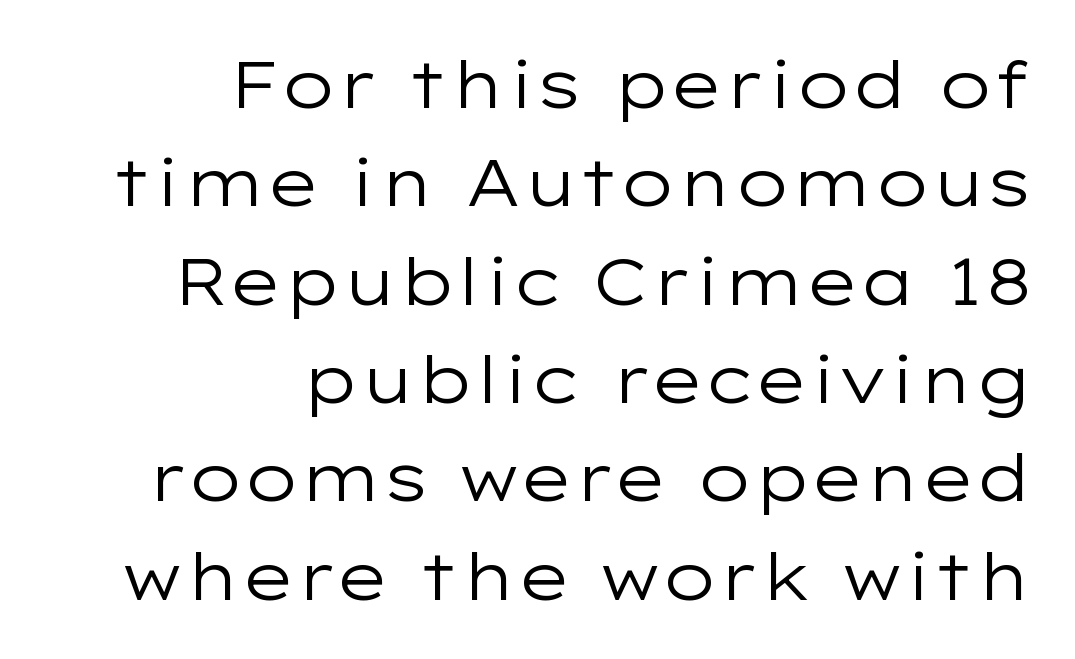
You could not count columns in this text — the font is proportionally spaced. A typesetter would mark this as roman, not italic. Compared with a typical body face, this is equally light or lighter still. Is the letter spacing exaggerated? No — it looks like the ordinary default. This rendering employs a face without finishing strokes, i.e., a sans-serif. Typeset ragged left — the right edge is the straight one.
